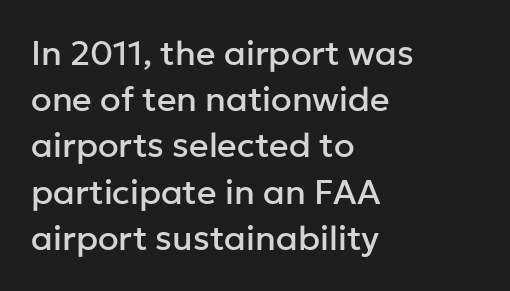
{"serif": "no", "italic": "no", "width": "normal", "stroke_contrast": "low", "x_height": "medium", "monospaced": "no", "underline": "no", "align": "left", "line_spacing": "normal", "line_spacing_ratio": 1.36, "letter_spacing": "normal", "letter_spacing_em": 0.0, "glyph_px": 34}
